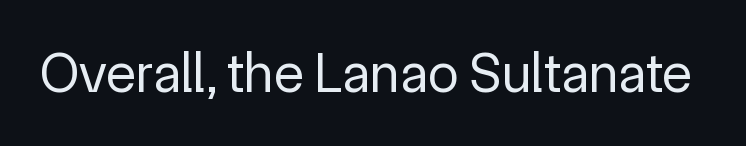
The image shows 56 px regular-weight sans-serif type, upright; set normal letter spacing, not underlined; a medium x-height.
